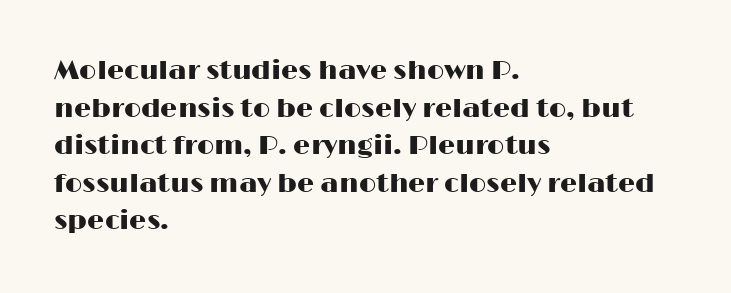
The image shows 27 px text type, upright; set left-aligned, normal line spacing (1.39x), normal letter spacing, not underlined.
